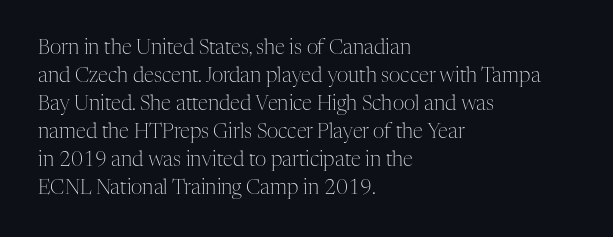
{"italic": "no", "bold": "no", "underline": "no", "align": "left", "line_spacing": "normal", "line_spacing_ratio": 1.4, "letter_spacing": "normal", "letter_spacing_em": 0.0, "glyph_px": 20}
